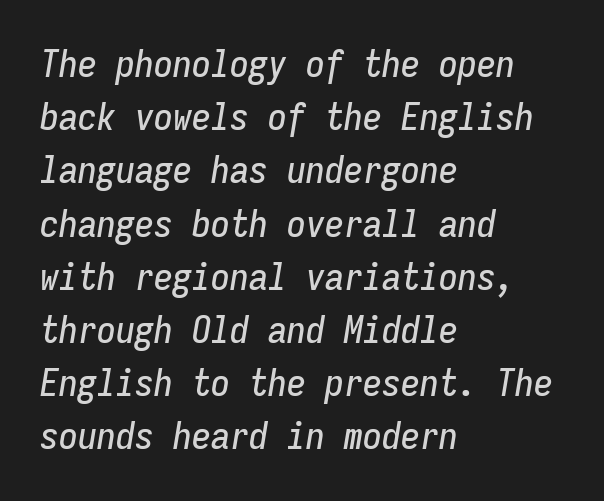
No extra tracking has been applied to these lines. The compositor pushed each line to the left boundary. This sample has the even, mechanical cadence of fixed-width lettering. One glance says typical: line gaps are just what's usual. Compared with ordinary roman type, these characters are visibly tilted. Descenders are the only things crossing below the line.
